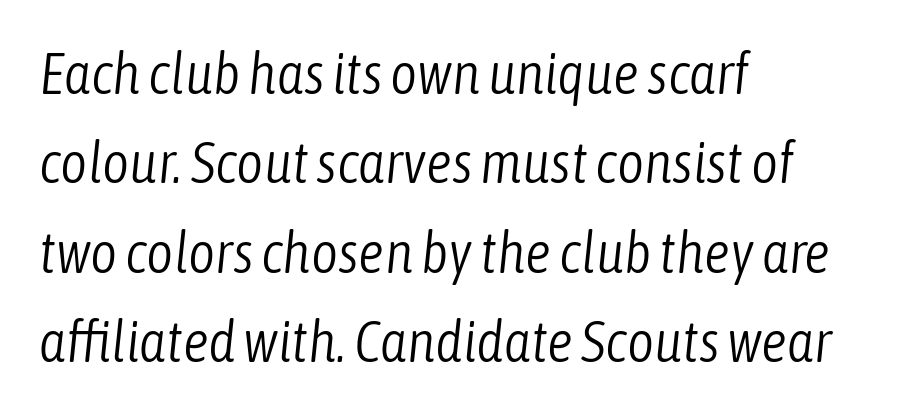
Q: Is the text bold? A: No.
Q: Is the text italic (slanted)? A: Yes, it leans right by about 6 degrees.
Q: Is the text underlined? A: No.
Q: How is the paragraph aligned? A: Left-aligned.
Q: Is the spacing between letters normal or unusually wide? A: Normal.
Q: Is the spacing between lines tight, normal or loose? A: Normal.
Q: Width (condensed, normal, or wide)? A: Condensed.
Q: Stroke contrast? A: Low.
Q: x-height? A: Medium.
Q: Monospaced? A: No.
